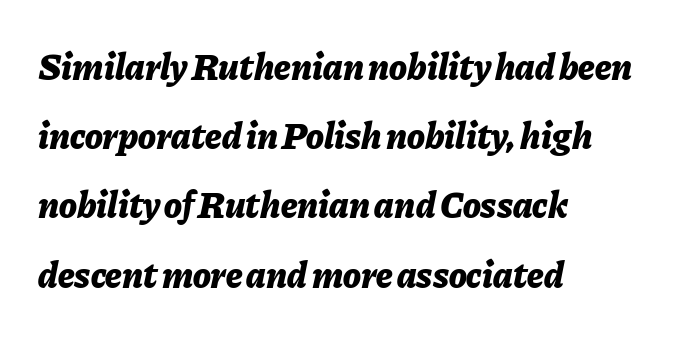
Q: Is the text bold? A: Yes.
Q: Is the text italic (slanted)? A: Yes, it leans right by about 11 degrees.
Q: Is the text underlined? A: No.
Q: How is the paragraph aligned? A: Left-aligned.
Q: Is the spacing between letters normal or unusually wide? A: Normal.
Q: Width (condensed, normal, or wide)? A: Normal.
Q: Stroke contrast? A: Low.
Q: x-height? A: Medium.
Q: Monospaced? A: No.
